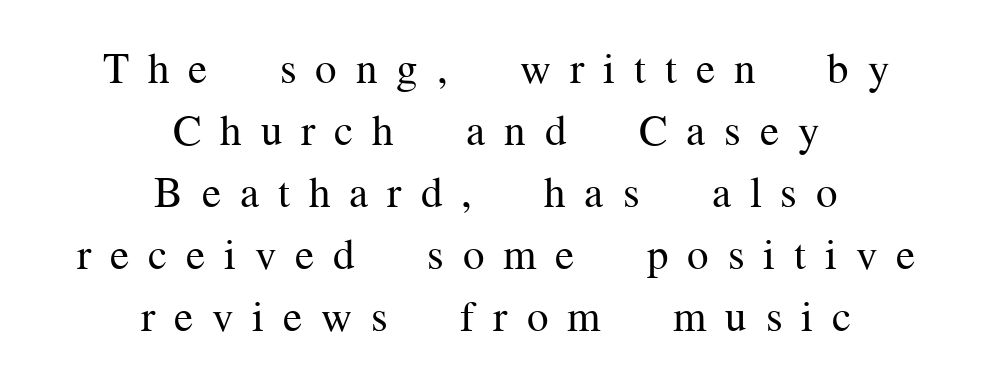
{"serif": "yes", "italic": "no", "bold": "no", "weight": "regular", "width": "normal", "stroke_contrast": "medium", "x_height": "medium", "monospaced": "no", "underline": "no", "align": "center", "line_spacing": "normal", "line_spacing_ratio": 1.44, "letter_spacing": "wide", "letter_spacing_em": 0.44, "glyph_px": 43}
